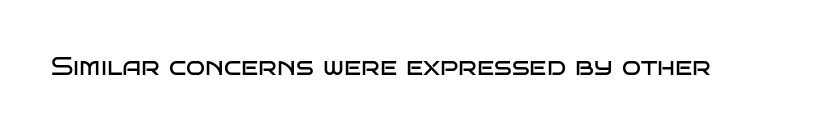
{"italic": "no", "bold": "no", "underline": "no", "letter_spacing": "normal", "letter_spacing_em": 0.0, "glyph_px": 25}
